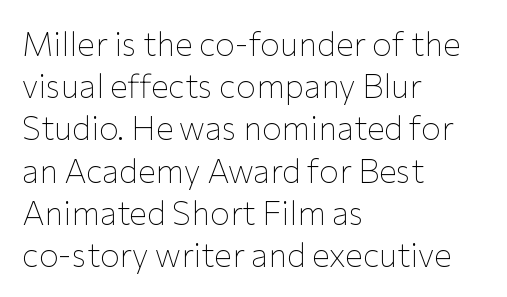
Q: Is the text bold? A: No.
Q: Is the text italic (slanted)? A: No, it is upright.
Q: Is the typeface a serif or a sans-serif typeface? A: Sans-serif.
Q: Is the text underlined? A: No.
Q: How is the paragraph aligned? A: Left-aligned.
Q: Is the spacing between letters normal or unusually wide? A: Normal.
Q: Is the spacing between lines tight, normal or loose? A: Normal.
Q: Width (condensed, normal, or wide)? A: Normal.
Q: Stroke contrast? A: Low.
Q: x-height? A: Medium.
Q: Monospaced? A: No.
